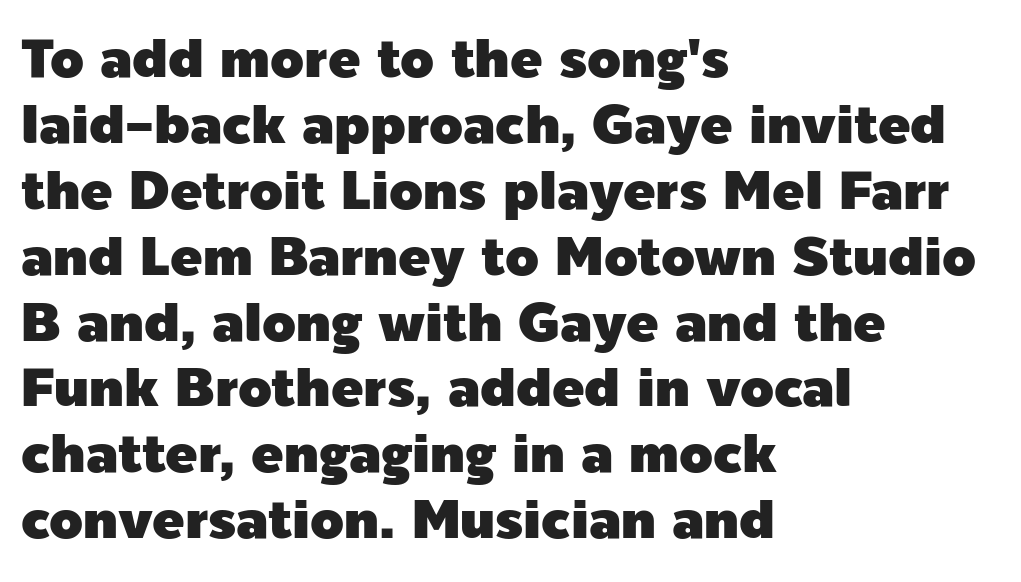
{"serif": "no", "italic": "no", "width": "normal", "x_height": "medium", "monospaced": "no", "underline": "no", "align": "left", "line_spacing_ratio": 1.22, "letter_spacing": "normal", "letter_spacing_em": 0.0, "glyph_px": 54}
